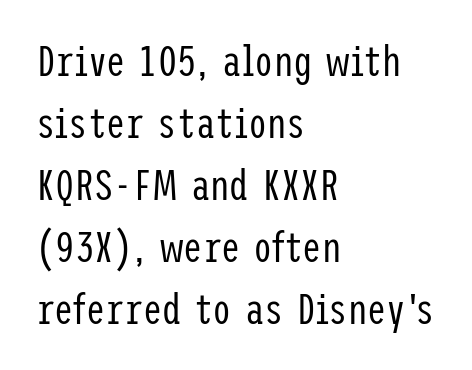
{"serif": "no", "italic": "no", "bold": "no", "weight": "regular", "width": "condensed", "stroke_contrast": "low", "x_height": "medium", "underline": "no", "align": "left", "line_spacing": "normal", "line_spacing_ratio": 1.44, "letter_spacing": "normal", "letter_spacing_em": 0.0, "glyph_px": 43}
